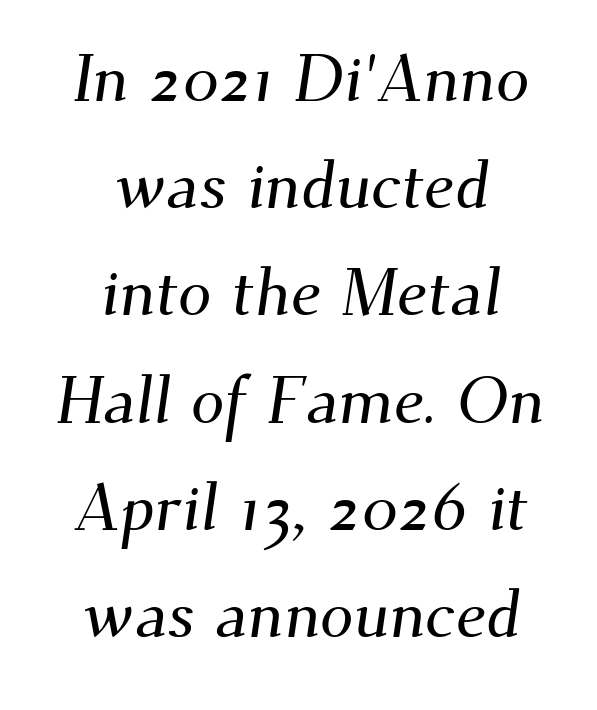
{"serif": "yes", "width": "normal", "stroke_contrast": "medium", "x_height": "small", "monospaced": "no", "underline": "no", "align": "center", "line_spacing": "normal", "line_spacing_ratio": 1.6, "letter_spacing": "normal", "letter_spacing_em": 0.0, "glyph_px": 67}
